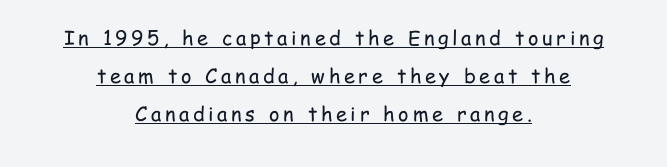
{"italic": "no", "bold": "no", "underline": "yes", "align": "center", "line_spacing": "loose", "line_spacing_ratio": 1.91, "glyph_px": 20}
